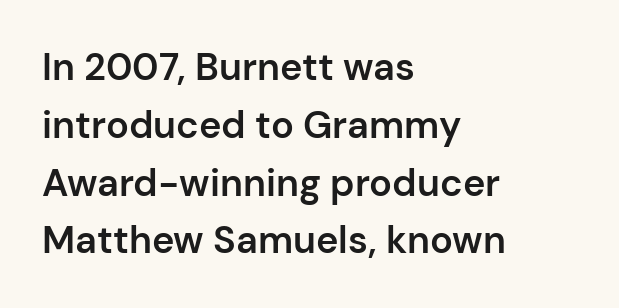
{"serif": "no", "italic": "no", "bold": "semi", "weight": "semibold", "width": "normal", "stroke_contrast": "low", "x_height": "medium", "monospaced": "no", "underline": "no", "align": "left", "line_spacing": "normal", "line_spacing_ratio": 1.52, "letter_spacing": "normal", "letter_spacing_em": 0.0, "glyph_px": 38}
